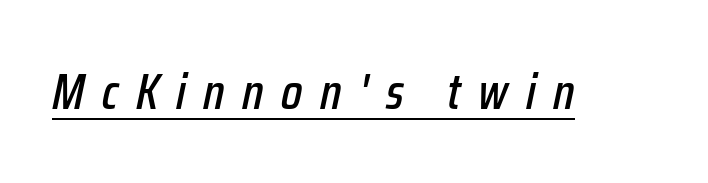
Italic: yes, the glyphs are oblique. Substantial extra tracking has been applied to these lines. These lines are rendered in a variable-pitch font. The lettering is marked with a stroke running underneath it.
